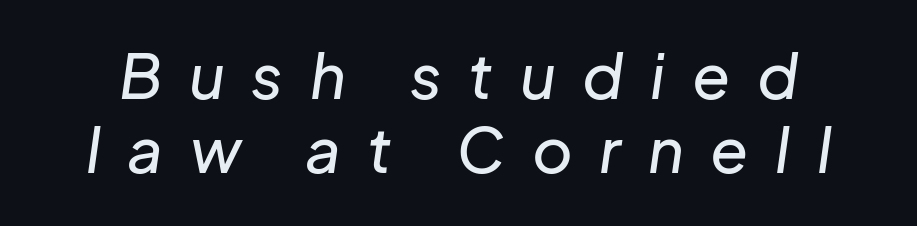
Here the designer chose a conventional face with non-uniform glyph widths. The space directly below the letters is spotless. Is the type slanted? Yes — the strokes lean at a clear angle. The letterforms stand isolated, each surrounded by extra space.
